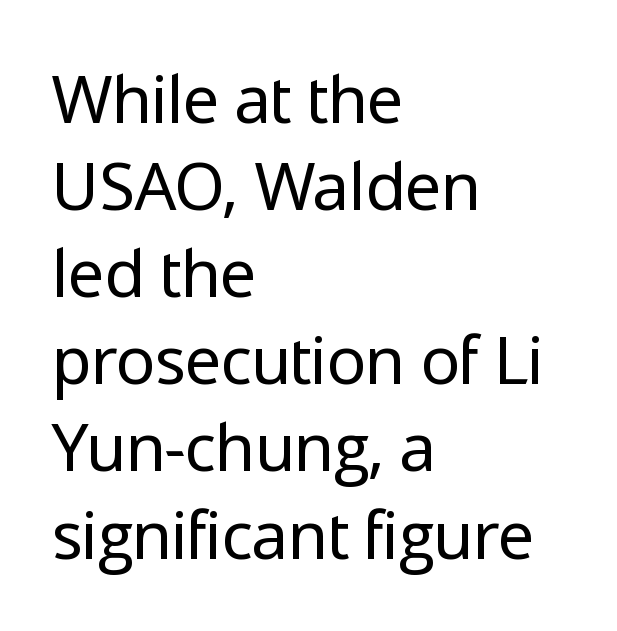
Quick note: underline off. In terms of letterspacing, this is plain default setting. Note the varied advance widths — an 'i' is clearly narrower than an 'm'. If you drew a line through each stem, it would be perfectly vertical. Horizontal bands of white between lines are of average thickness.
